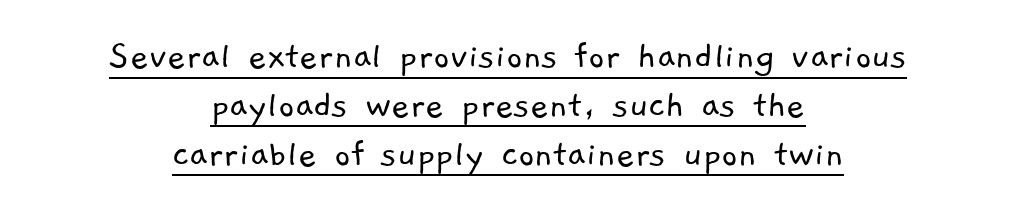
Looks like regular typesetting: each glyph gets only the width it needs. Compared with undecorated copy, this sample adds a rule below the words. A quiet, ordinary-to-light weight characterises the typeface. Tracking here is standard; glyphs follow each other at the usual distance. Centered paragraph, ragged on both sides.
